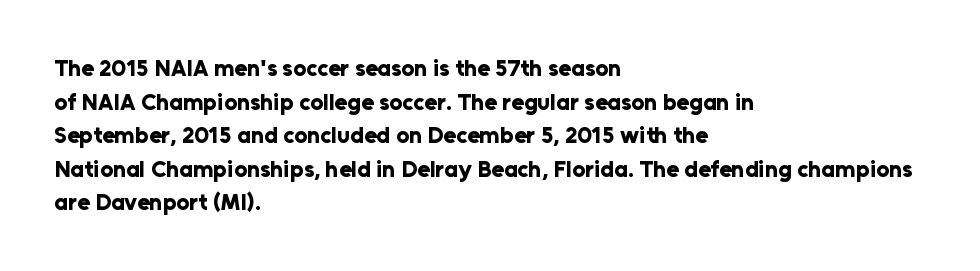
The image shows 23 px bold type, upright; set left-aligned, normal line spacing (1.46x), normal letter spacing, not underlined.
